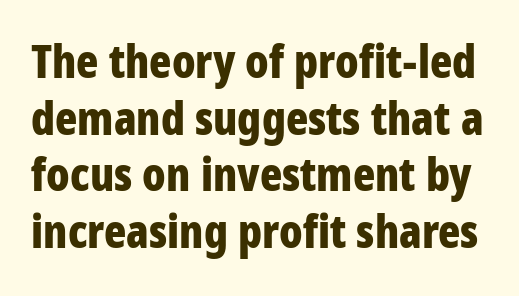
Q: Is the text bold? A: Yes.
Q: Is the text italic (slanted)? A: No, it is upright.
Q: Is the typeface a serif or a sans-serif typeface? A: Sans-serif.
Q: Is the text underlined? A: No.
Q: Is the spacing between letters normal or unusually wide? A: Normal.
Q: Width (condensed, normal, or wide)? A: Condensed.
Q: Stroke contrast? A: Low.
Q: x-height? A: Large.
Q: Monospaced? A: No.
